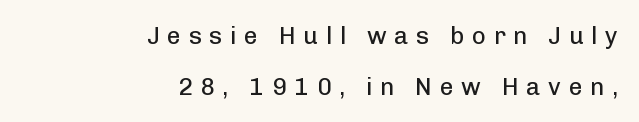
Q: Is the text bold? A: No.
Q: Is the text italic (slanted)? A: No, it is upright.
Q: Is the text underlined? A: No.
Q: How is the paragraph aligned? A: Right-aligned.
Q: Is the spacing between letters normal or unusually wide? A: Unusually wide.
Q: Is the spacing between lines tight, normal or loose? A: Loose.
